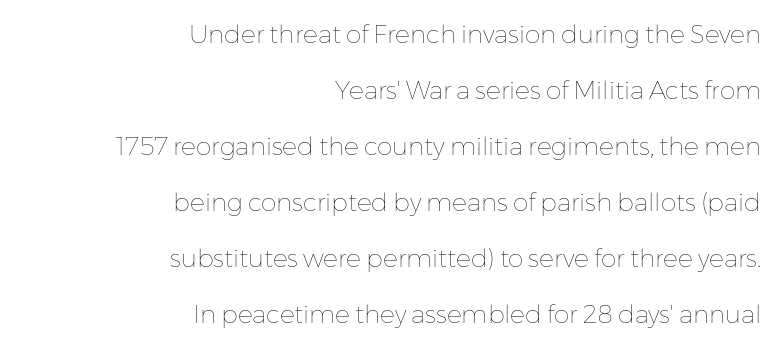
The image shows 25 px text type, upright; set right-aligned, loose line spacing (2.24x), normal letter spacing, not underlined.
